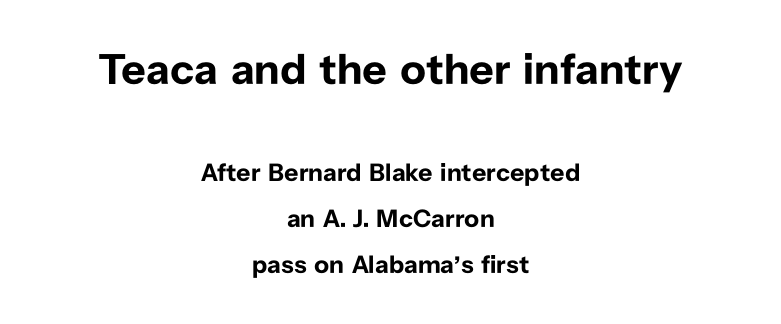
The image shows 43 px bold sans-serif type, upright; set centered, line spacing 1.84x, normal letter spacing, not underlined; the first (top) block is 1.72x larger; low stroke contrast and a medium x-height.
